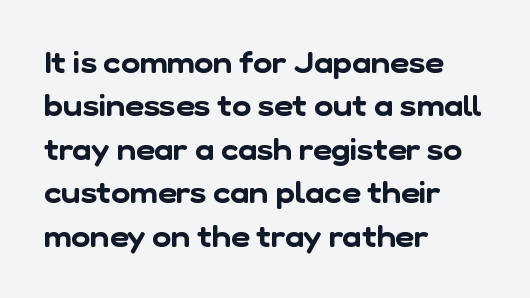
Normally led — the rows are evenly, conventionally spaced. Short note: letters normally spaced. A bare baseline throughout the passage. The face used here is proportionally spaced, like ordinary book or web type. The typesetter chose a ragged-right arrangement here. Font category for this specimen: sans-serif.
